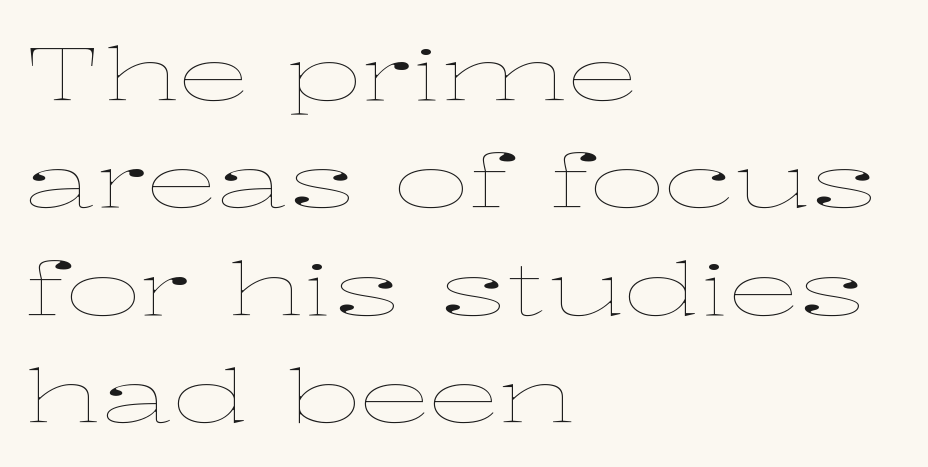
Counters stay open thanks to moderate or lighter strokes. Does the copy run flush right? No — it runs flush left. Nobody touched the tracking dial on this one. Leading: standard. Designer's note — italics off, roman on. Check the space under the baseline: it is left empty.
